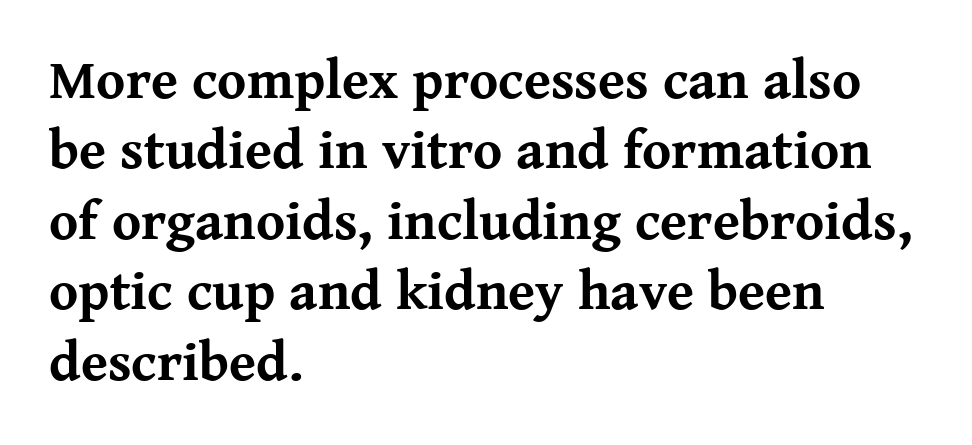
The image shows 55 px bold serif type, upright; set left-aligned, normal line spacing (1.28x), normal letter spacing, not underlined; medium stroke contrast and a medium x-height.
